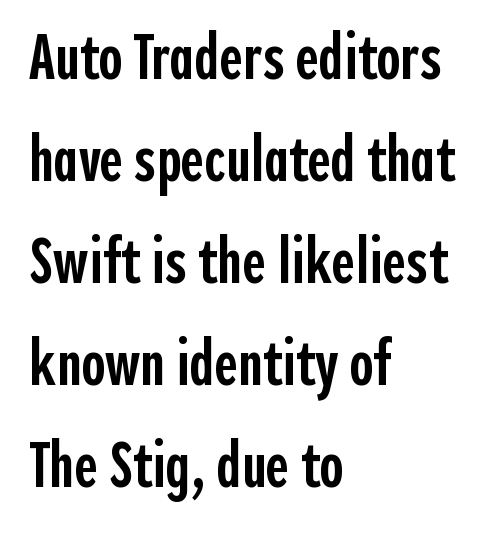
Q: Is the text bold? A: Semi-bold.
Q: Is the text italic (slanted)? A: No, it is upright.
Q: Is the typeface a serif or a sans-serif typeface? A: Sans-serif.
Q: Is the text underlined? A: No.
Q: How is the paragraph aligned? A: Left-aligned.
Q: Is the spacing between letters normal or unusually wide? A: Normal.
Q: Is the spacing between lines tight, normal or loose? A: Normal.
Q: Width (condensed, normal, or wide)? A: Condensed.
Q: x-height? A: Medium.
Q: Monospaced? A: No.
